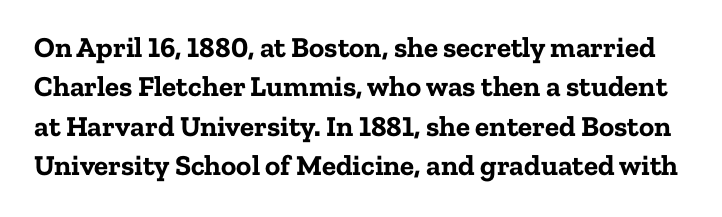
The image shows 29 px bold serif type, upright; set normal line spacing (1.36x), normal letter spacing, not underlined; low stroke contrast and a medium x-height.
